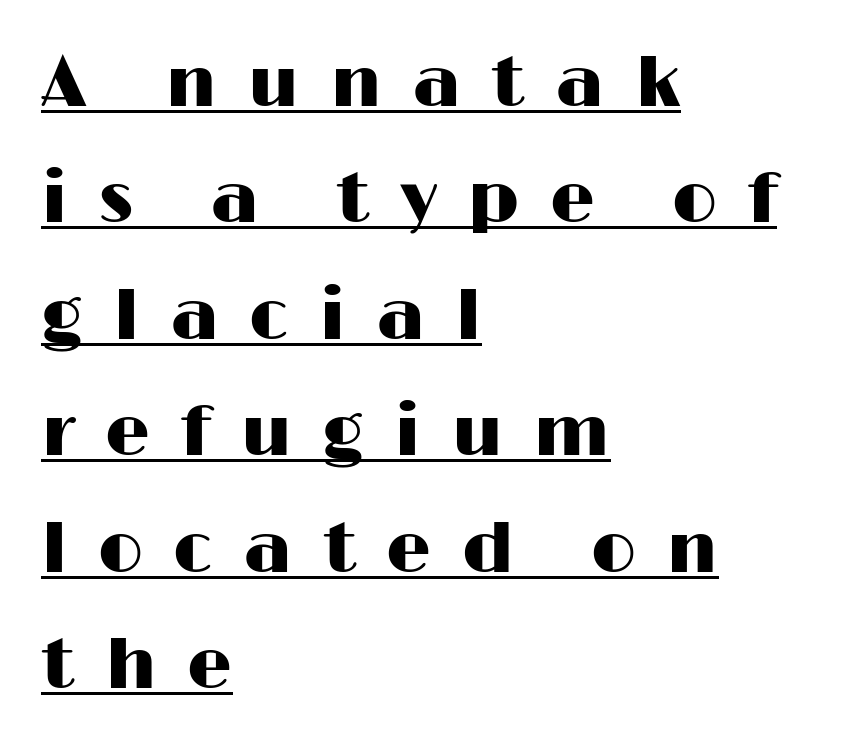
{"serif": "no", "italic": "no", "width": "wide", "stroke_contrast": "high", "x_height": "medium", "monospaced": "no", "underline": "yes", "align": "left", "line_spacing": "normal", "line_spacing_ratio": 1.64, "letter_spacing": "wide", "letter_spacing_em": 0.43, "glyph_px": 71}
